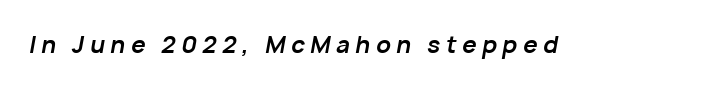
{"italic": "yes", "lean": "right", "slant_degrees": 10, "bold": "yes", "underline": "no", "letter_spacing": "wide", "letter_spacing_em": 0.24, "glyph_px": 23}
